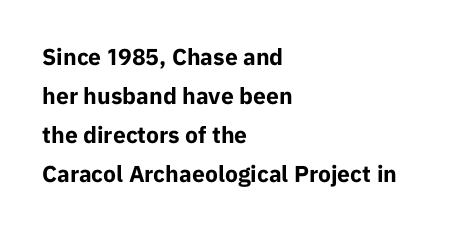
The image shows 23 px bold type, upright; set left-aligned, normal line spacing (1.7x), normal letter spacing, not underlined.
